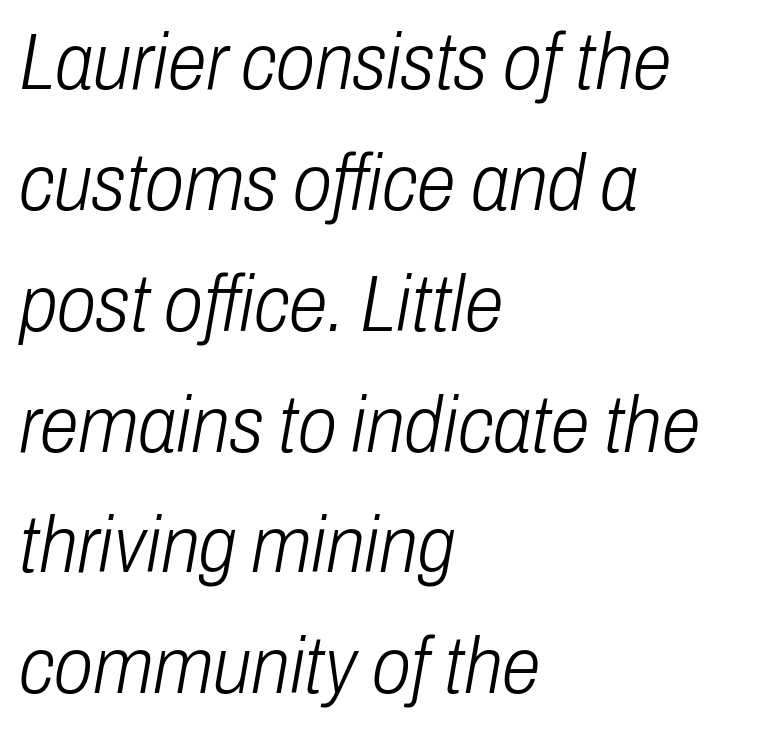
{"italic": "yes", "lean": "right", "slant_degrees": 10, "bold": "no", "weight": "light", "width": "condensed", "stroke_contrast": "low", "x_height": "medium", "monospaced": "no", "underline": "no", "align": "left", "line_spacing": "normal", "line_spacing_ratio": 1.53, "letter_spacing": "normal", "letter_spacing_em": 0.0, "glyph_px": 79}
